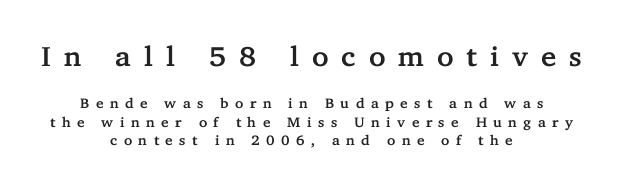
The image shows 28 px serif type, upright; set centered, normal line spacing (1.34x), unusually wide letter spacing (+0.46 em), not underlined; the first (top) block is 2.0x larger; low stroke contrast and a medium x-height.
